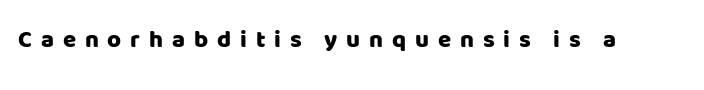
The image shows 24 px text type, upright; set unusually wide letter spacing (+0.37 em), not underlined.
